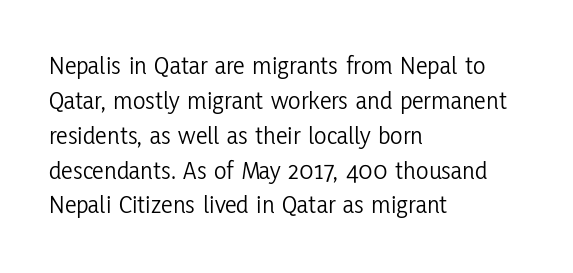
{"italic": "no", "bold": "no", "underline": "no", "align": "left", "line_spacing": "normal", "line_spacing_ratio": 1.34, "letter_spacing": "normal", "letter_spacing_em": 0.0, "glyph_px": 26}
